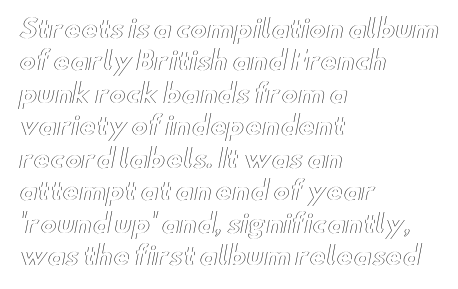
{"underline": "no", "align": "left", "line_spacing": "normal", "line_spacing_ratio": 1.3, "letter_spacing": "normal", "letter_spacing_em": 0.0, "glyph_px": 25}
